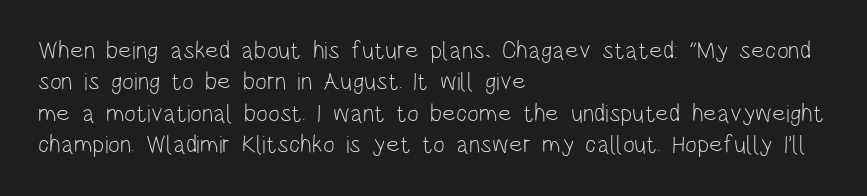
No letter is thick-stroked: the sample isn't bold. This is roman type, the default non-slanted kind. One glance says typical: line gaps are just what's usual. Plain, unruled lines of type. This sample is left-justified, so line endings fall wherever the words run out.
